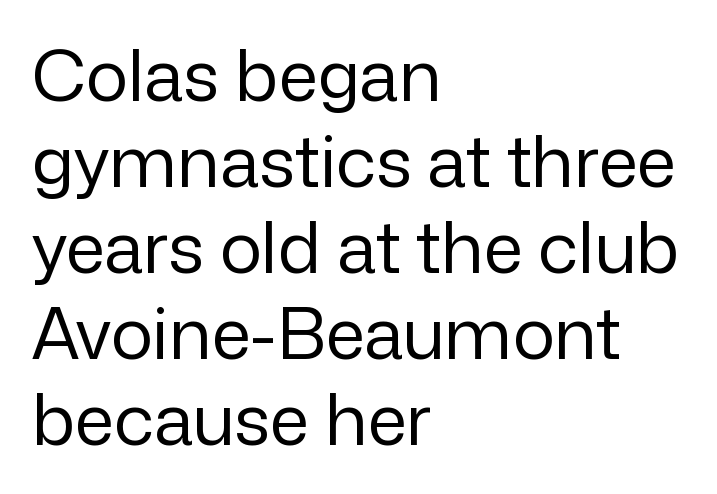
The image shows 71 px regular-weight sans-serif type, upright; set left-aligned, line spacing 1.21x, normal letter spacing, not underlined; low stroke contrast and a medium x-height.
